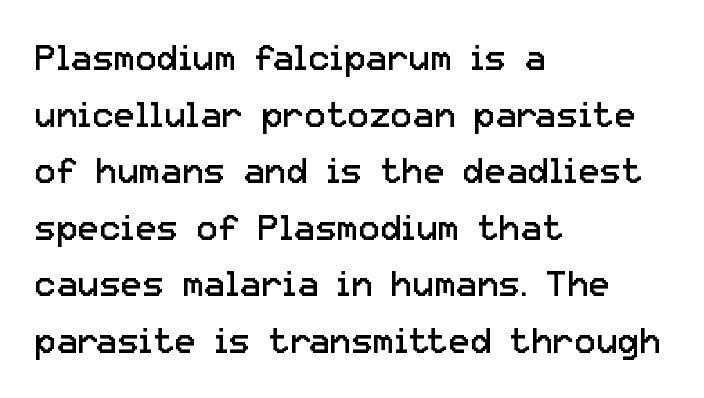
{"serif": "no", "italic": "no", "bold": "no", "weight": "regular", "width": "normal", "stroke_contrast": "low", "x_height": "medium", "monospaced": "no", "underline": "no", "align": "left", "line_spacing": "normal", "line_spacing_ratio": 1.57, "letter_spacing": "normal", "letter_spacing_em": 0.0, "glyph_px": 36}
